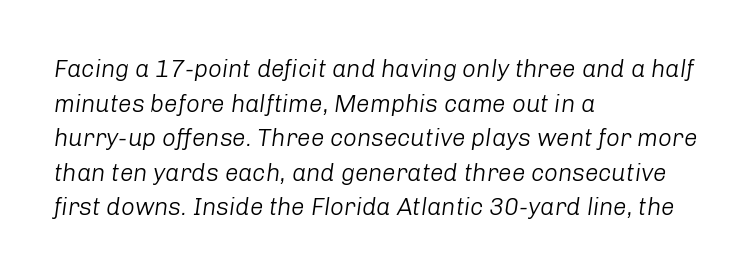
{"italic": "yes", "lean": "right", "slant_degrees": 8, "bold": "no", "underline": "no", "align": "left", "line_spacing": "normal", "line_spacing_ratio": 1.44, "letter_spacing": "normal", "letter_spacing_em": 0.0, "glyph_px": 24}
